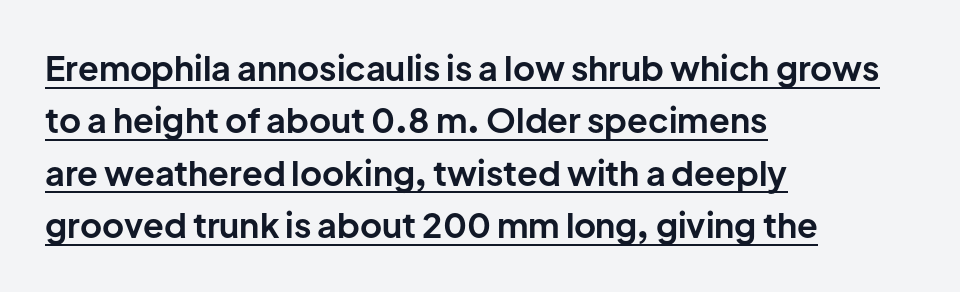
{"serif": "no", "italic": "no", "bold": "yes", "weight": "bold", "width": "normal", "stroke_contrast": "low", "x_height": "medium", "monospaced": "no", "underline": "yes", "align": "left", "line_spacing": "normal", "line_spacing_ratio": 1.54, "letter_spacing": "normal", "letter_spacing_em": 0.0, "glyph_px": 34}
